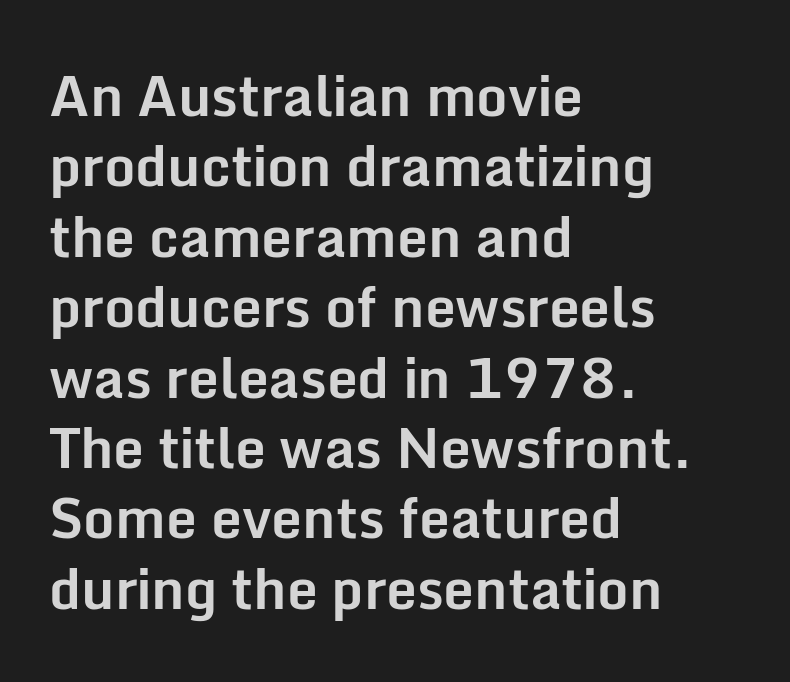
{"serif": "no", "italic": "no", "bold": "yes", "weight": "bold", "width": "normal", "stroke_contrast": "low", "x_height": "medium", "monospaced": "no", "underline": "no", "align": "left", "line_spacing": "normal", "line_spacing_ratio": 1.28, "letter_spacing": "normal", "letter_spacing_em": 0.0, "glyph_px": 55}
